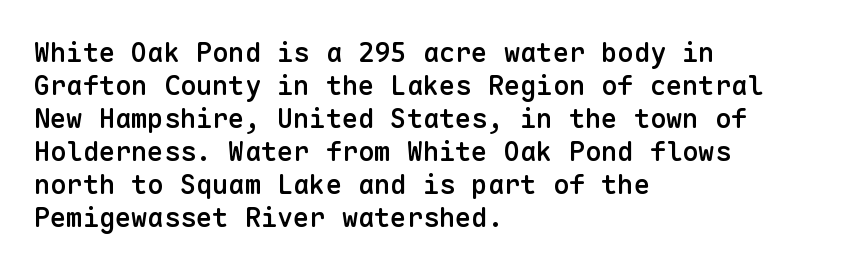
The image shows 27 px text type, upright; set left-aligned, line spacing 1.22x, normal letter spacing, not underlined.
